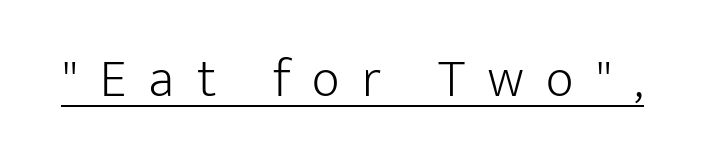
The image shows 54 px light sans-serif type, upright; set unusually wide letter spacing (+0.42 em), underlined; low stroke contrast and a medium x-height.
